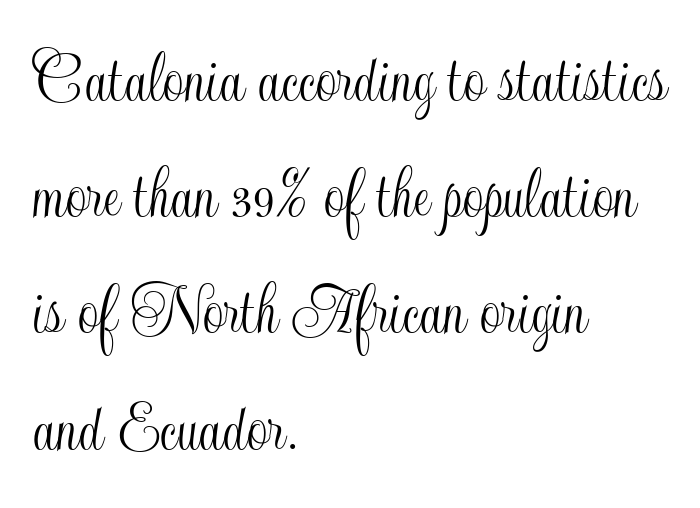
The vertical gap from one line to the next is medium. Glance below the letters and you will spot only blank space. Think of a printed novel: that variable character pitch is what you see here. Layout note: lines flush left. Inter-character spacing is left at the font's built-in metrics.
